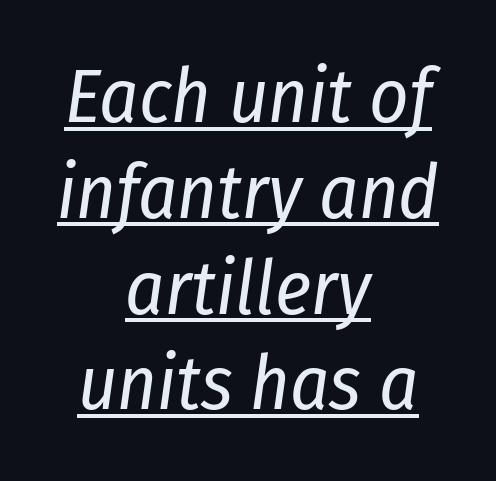
Compared with a typical body face, this is equally light or lighter still. The lettering is marked with a stroke running underneath it. Spacing verdict: proportional, widths tailored to each character. The rag falls on both sides of this text block equally.
